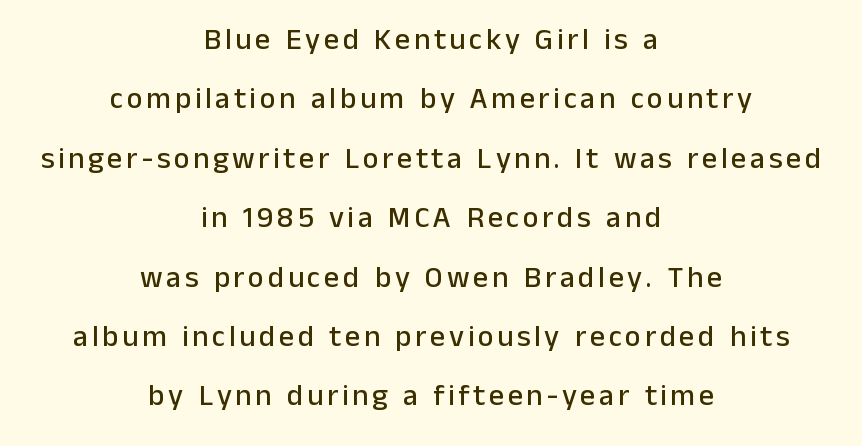
Q: Is the text italic (slanted)? A: No, it is upright.
Q: Is the typeface a serif or a sans-serif typeface? A: Sans-serif.
Q: Is the text underlined? A: No.
Q: How is the paragraph aligned? A: Centered.
Q: Is the spacing between lines tight, normal or loose? A: Loose.
Q: Width (condensed, normal, or wide)? A: Normal.
Q: Stroke contrast? A: Low.
Q: x-height? A: Medium.
Q: Monospaced? A: No.
